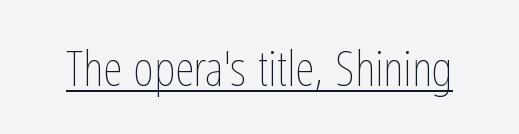
{"italic": "no", "bold": "no", "weight": "thin", "width": "condensed", "stroke_contrast": "low", "x_height": "medium", "monospaced": "no", "underline": "yes", "letter_spacing": "normal", "letter_spacing_em": 0.0, "glyph_px": 49}
